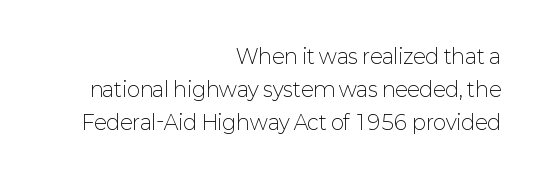
{"italic": "no", "bold": "no", "underline": "no", "align": "right", "line_spacing": "normal", "line_spacing_ratio": 1.66, "letter_spacing": "normal", "letter_spacing_em": 0.0, "glyph_px": 20}
